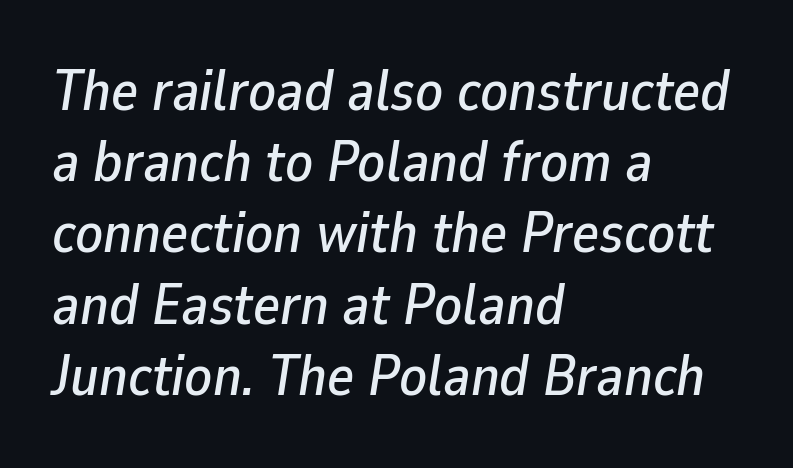
The image shows 57 px text type, italic (leaning right); set left-aligned, normal line spacing (1.25x), normal letter spacing, not underlined; low stroke contrast and a medium x-height.
